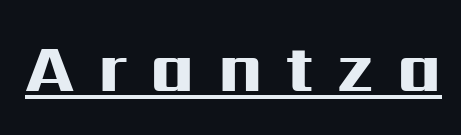
The image shows 67 px heavy, wide sans-serif type, upright; set unusually wide letter spacing (+0.35 em), underlined; high stroke contrast and a medium x-height.
